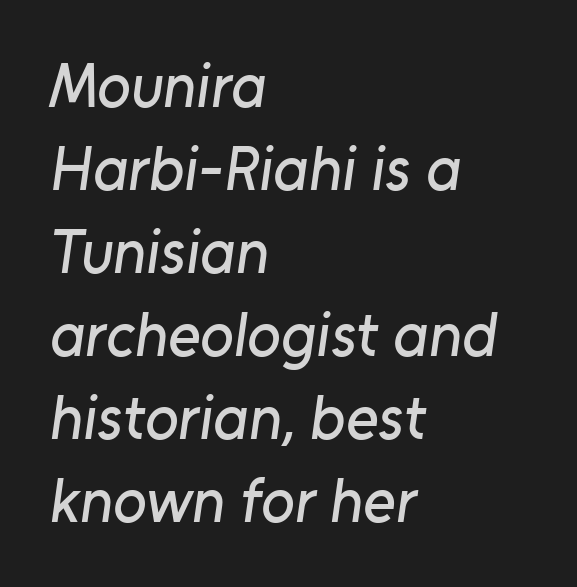
Q: Is the typeface a serif or a sans-serif typeface? A: Sans-serif.
Q: Is the text underlined? A: No.
Q: How is the paragraph aligned? A: Left-aligned.
Q: Is the spacing between letters normal or unusually wide? A: Normal.
Q: Is the spacing between lines tight, normal or loose? A: Normal.
Q: Width (condensed, normal, or wide)? A: Normal.
Q: Stroke contrast? A: Low.
Q: x-height? A: Medium.
Q: Monospaced? A: No.
